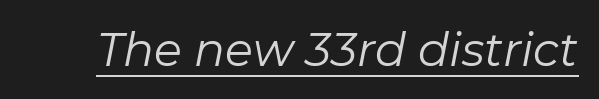
The type is set solid horizontally, with unmodified tracking. The passage shown is typed in a proportional face where columns would drift. Quick note: italic. Quick note: underline on.
